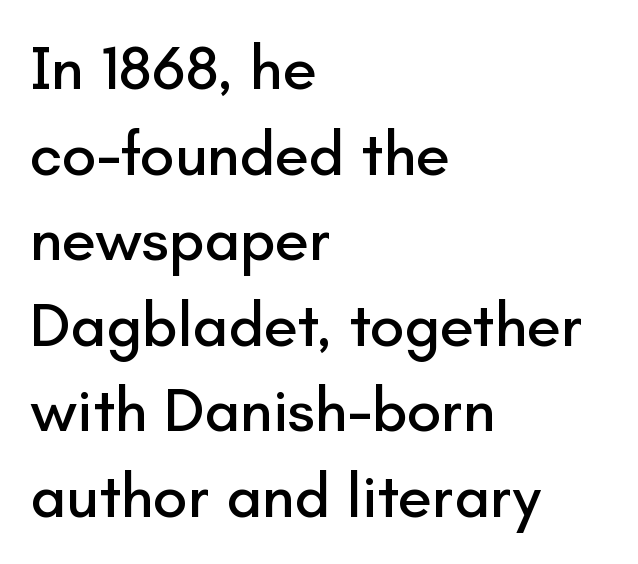
These lines are rendered in a variable-pitch font. You could call the tracking neutral — neither tight nor loose. The line-height multiplier appears to be the usual default. Is there any slant? The stems are plumb. Regarding serifs, this sample does without them. Caption: multi-line text, flush left, ragged right.
